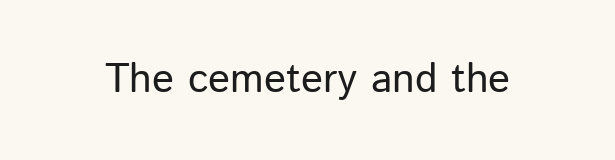
Q: Is the text bold? A: No.
Q: Is the text italic (slanted)? A: No, it is upright.
Q: Is the typeface a serif or a sans-serif typeface? A: Sans-serif.
Q: Is the text underlined? A: No.
Q: Is the spacing between letters normal or unusually wide? A: Normal.
Q: Width (condensed, normal, or wide)? A: Normal.
Q: Stroke contrast? A: Low.
Q: x-height? A: Medium.
Q: Monospaced? A: No.
